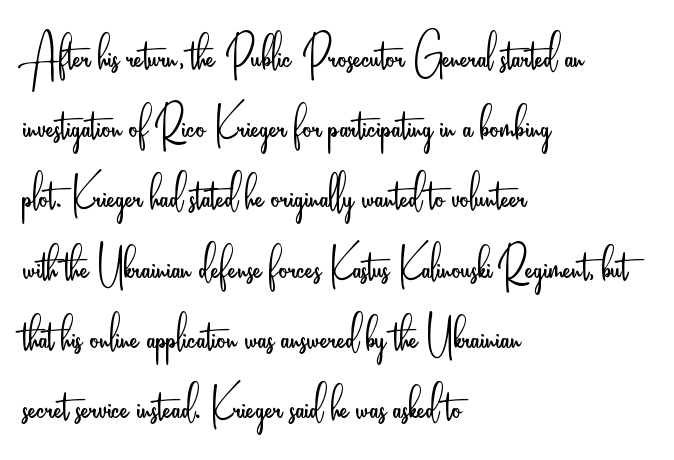
Q: Is the text bold? A: No.
Q: Is the typeface a serif or a sans-serif typeface? A: Sans-serif.
Q: Is the text underlined? A: No.
Q: How is the paragraph aligned? A: Left-aligned.
Q: Is the spacing between letters normal or unusually wide? A: Normal.
Q: Width (condensed, normal, or wide)? A: Condensed.
Q: Stroke contrast? A: Low.
Q: x-height? A: Small.
Q: Monospaced? A: No.
